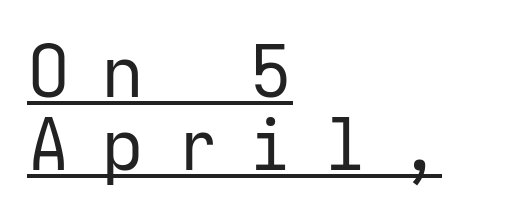
{"serif": "no", "italic": "no", "bold": "no", "weight": "regular", "width": "normal", "stroke_contrast": "low", "x_height": "medium", "monospaced": "yes", "underline": "yes", "align": "left", "line_spacing": "tight", "line_spacing_ratio": 1.02, "letter_spacing": "wide", "letter_spacing_em": 0.43, "glyph_px": 72}
